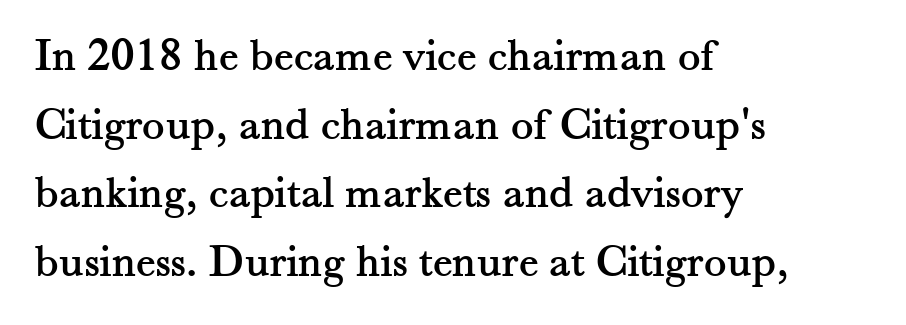
{"serif": "yes", "italic": "no", "width": "normal", "stroke_contrast": "medium", "x_height": "small", "monospaced": "no", "underline": "no", "align": "left", "line_spacing": "normal", "line_spacing_ratio": 1.46, "letter_spacing": "normal", "letter_spacing_em": 0.0, "glyph_px": 47}
